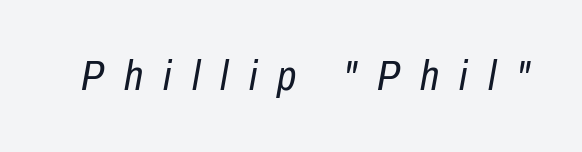
{"italic": "yes", "lean": "right", "slant_degrees": 10, "bold": "no", "weight": "regular", "width": "condensed", "stroke_contrast": "low", "x_height": "medium", "monospaced": "no", "underline": "no", "letter_spacing": "wide", "letter_spacing_em": 0.47, "glyph_px": 43}
